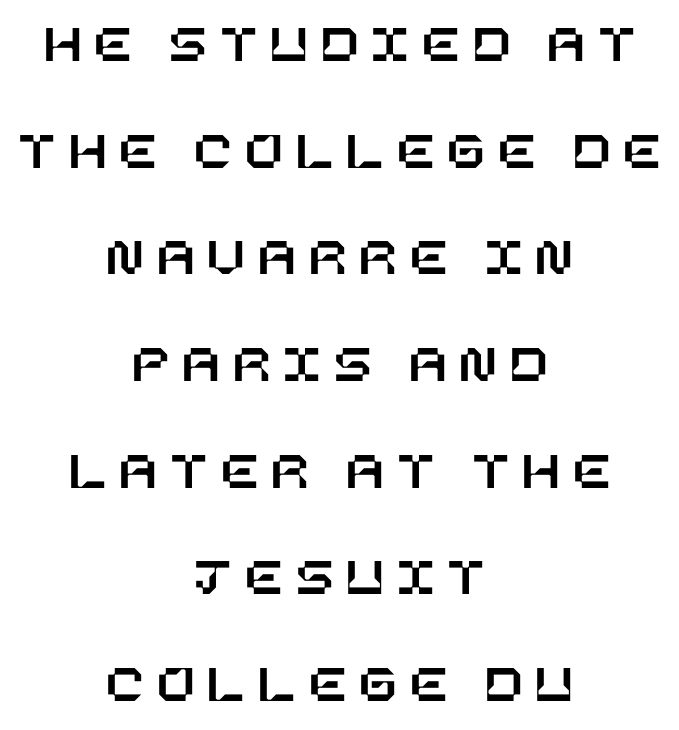
The image shows 55 px text type, upright; set centered, loose line spacing (1.94x), unusually wide letter spacing (+0.24 em), not underlined; low stroke contrast and a large x-height.
